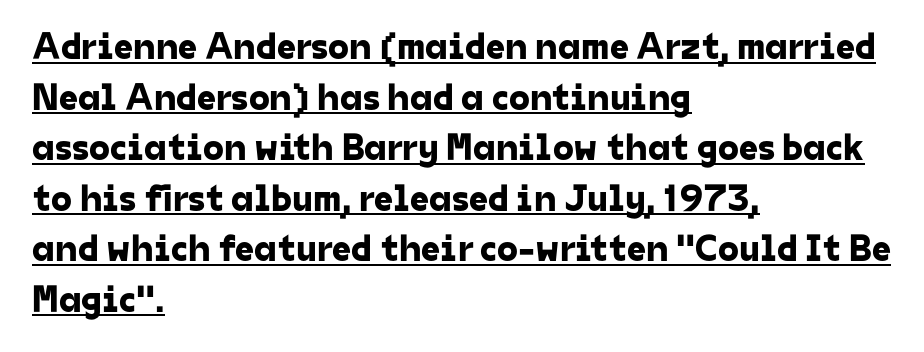
Q: Is the typeface a serif or a sans-serif typeface? A: Sans-serif.
Q: Is the text underlined? A: Yes.
Q: How is the paragraph aligned? A: Left-aligned.
Q: Is the spacing between letters normal or unusually wide? A: Normal.
Q: Is the spacing between lines tight, normal or loose? A: Normal.
Q: Width (condensed, normal, or wide)? A: Normal.
Q: Stroke contrast? A: Low.
Q: x-height? A: Medium.
Q: Monospaced? A: No.
